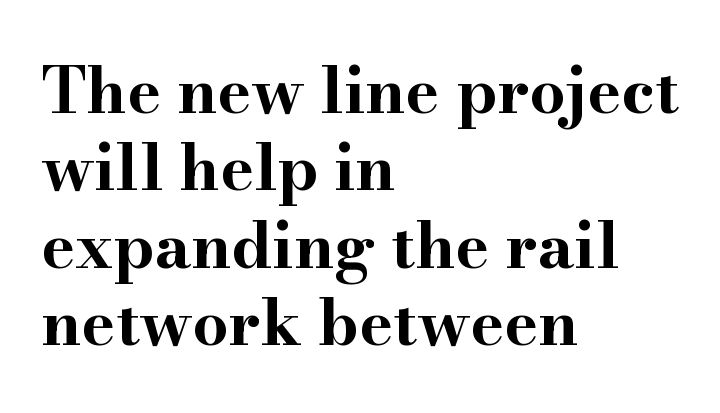
The image shows 64 px bold, wide serif type, upright; set left-aligned, line spacing 1.21x, normal letter spacing, not underlined; high stroke contrast and a small x-height.
